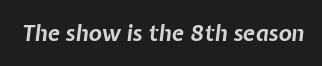
{"italic": "yes", "lean": "right", "slant_degrees": 7, "bold": "yes", "underline": "no", "letter_spacing": "normal", "letter_spacing_em": 0.0, "glyph_px": 22}
